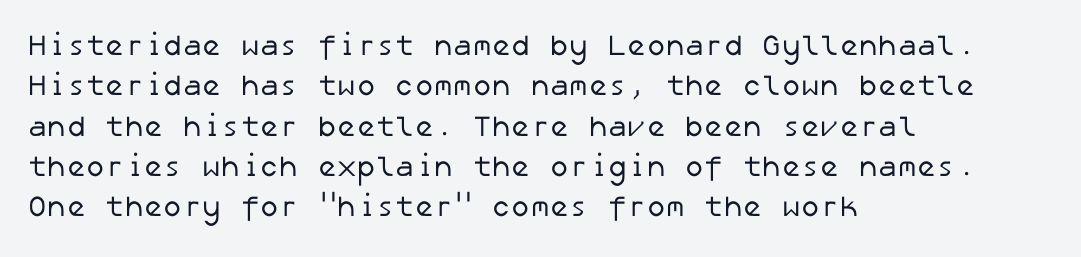
{"serif": "no", "bold": "no", "weight": "regular", "width": "normal", "stroke_contrast": "low", "x_height": "medium", "underline": "no", "align": "left", "line_spacing": "normal", "line_spacing_ratio": 1.39, "letter_spacing": "normal", "letter_spacing_em": 0.0, "glyph_px": 29}
